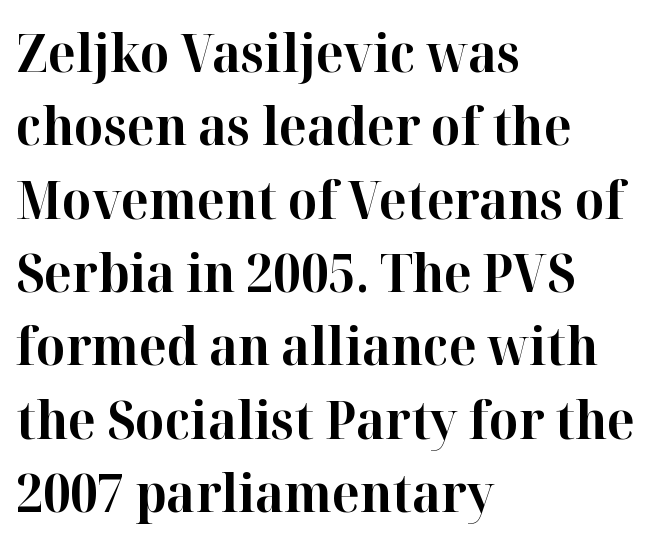
The image shows 52 px bold serif type, upright; set left-aligned, normal line spacing (1.41x), normal letter spacing, not underlined; high stroke contrast and a medium x-height.
